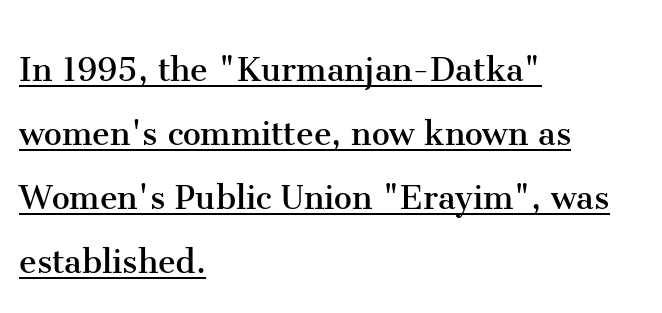
{"serif": "yes", "italic": "no", "bold": "no", "weight": "regular", "width": "normal", "stroke_contrast": "medium", "x_height": "medium", "monospaced": "no", "underline": "yes", "align": "left", "line_spacing": "normal", "line_spacing_ratio": 1.6, "letter_spacing": "normal", "letter_spacing_em": 0.0, "glyph_px": 40}
